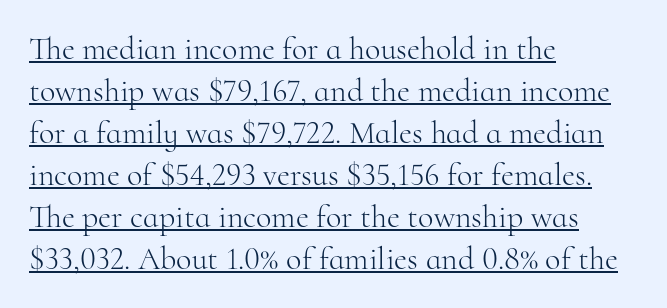
{"serif": "yes", "italic": "no", "bold": "no", "weight": "light", "width": "normal", "stroke_contrast": "high", "x_height": "small", "monospaced": "no", "underline": "yes", "align": "left", "line_spacing": "normal", "line_spacing_ratio": 1.31, "letter_spacing": "normal", "letter_spacing_em": 0.0, "glyph_px": 32}
